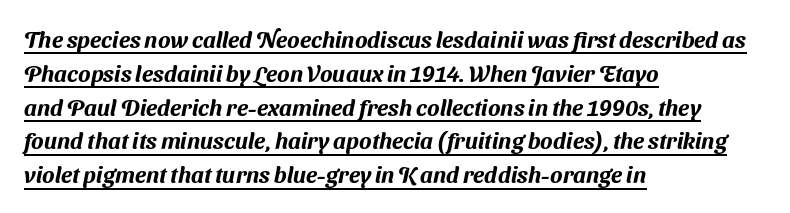
{"underline": "yes", "align": "left", "line_spacing": "normal", "line_spacing_ratio": 1.47, "letter_spacing": "normal", "letter_spacing_em": 0.0, "glyph_px": 23}
